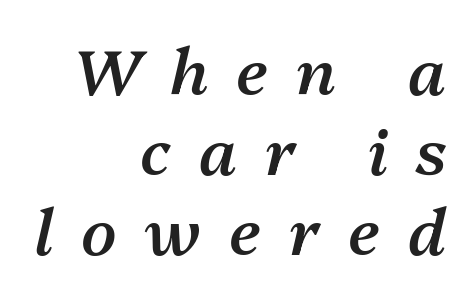
Q: Is the text bold? A: Semi-bold.
Q: Is the text italic (slanted)? A: Yes, it leans right by about 13 degrees.
Q: Is the text underlined? A: No.
Q: How is the paragraph aligned? A: Right-aligned.
Q: Is the spacing between letters normal or unusually wide? A: Unusually wide.
Q: Is the spacing between lines tight, normal or loose? A: Normal.
Q: Width (condensed, normal, or wide)? A: Normal.
Q: Stroke contrast? A: Medium.
Q: x-height? A: Medium.
Q: Monospaced? A: No.
